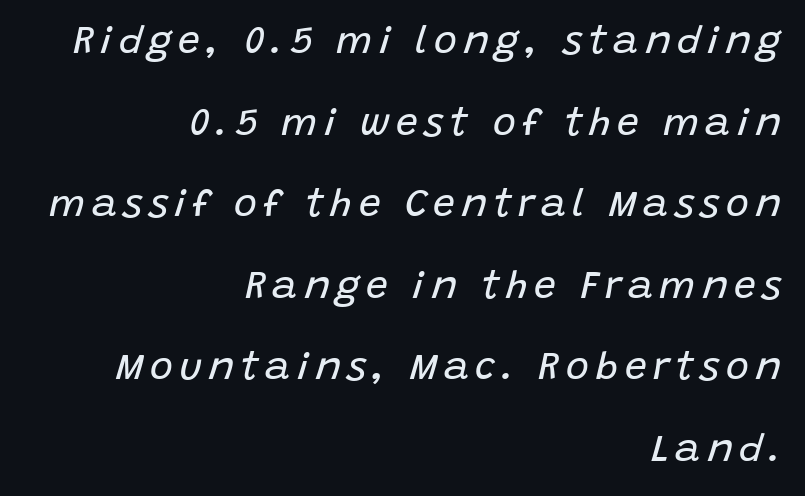
Q: Is the text bold? A: No.
Q: Is the text italic (slanted)? A: Yes, it leans right by about 15 degrees.
Q: Is the text underlined? A: No.
Q: How is the paragraph aligned? A: Right-aligned.
Q: Is the spacing between lines tight, normal or loose? A: Loose.
Q: Width (condensed, normal, or wide)? A: Normal.
Q: Stroke contrast? A: Low.
Q: x-height? A: Large.
Q: Monospaced? A: No.
